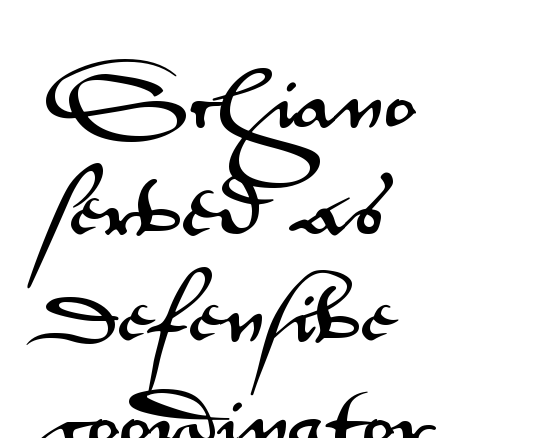
Q: Is the text italic (slanted)? A: Yes.
Q: Is the typeface a serif or a sans-serif typeface? A: Sans-serif.
Q: Is the text underlined? A: No.
Q: How is the paragraph aligned? A: Left-aligned.
Q: Is the spacing between letters normal or unusually wide? A: Normal.
Q: Is the spacing between lines tight, normal or loose? A: Normal.
Q: Width (condensed, normal, or wide)? A: Wide.
Q: Stroke contrast? A: Medium.
Q: x-height? A: Small.
Q: Monospaced? A: No.
